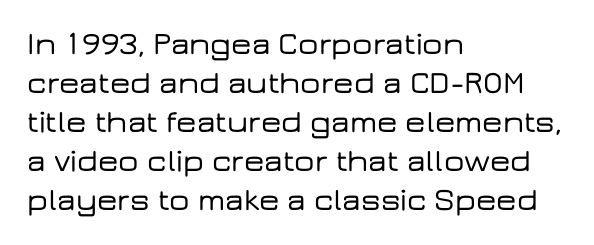
Q: Is the text italic (slanted)? A: No, it is upright.
Q: Is the typeface a serif or a sans-serif typeface? A: Sans-serif.
Q: Is the text underlined? A: No.
Q: How is the paragraph aligned? A: Left-aligned.
Q: Is the spacing between letters normal or unusually wide? A: Normal.
Q: Width (condensed, normal, or wide)? A: Wide.
Q: Stroke contrast? A: Low.
Q: x-height? A: Medium.
Q: Monospaced? A: No.
